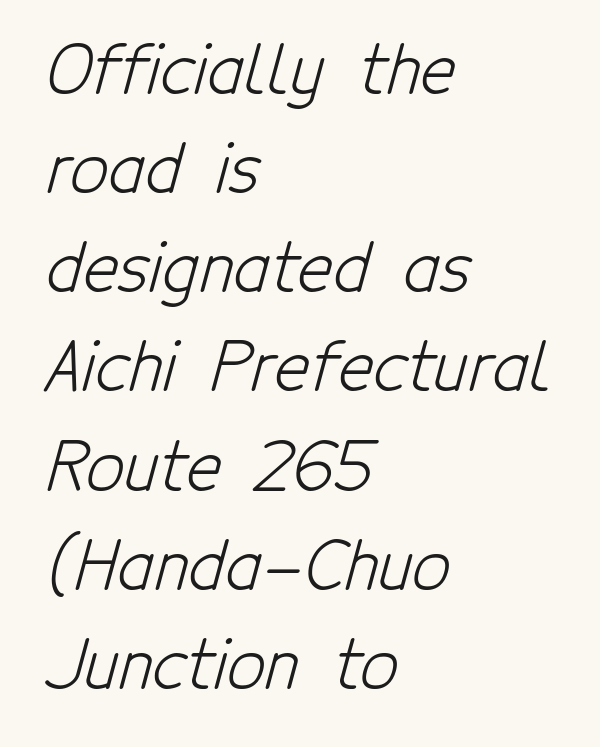
Q: Is the text bold? A: No.
Q: Is the typeface a serif or a sans-serif typeface? A: Sans-serif.
Q: Is the text underlined? A: No.
Q: How is the paragraph aligned? A: Left-aligned.
Q: Is the spacing between letters normal or unusually wide? A: Normal.
Q: Is the spacing between lines tight, normal or loose? A: Normal.
Q: Width (condensed, normal, or wide)? A: Condensed.
Q: Stroke contrast? A: Low.
Q: x-height? A: Medium.
Q: Monospaced? A: No.
